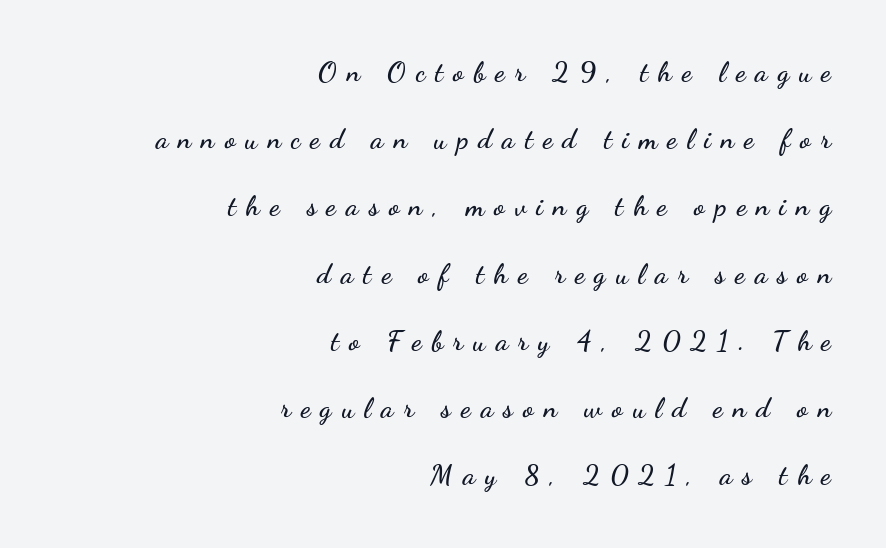
Q: Is the text italic (slanted)? A: Yes.
Q: Is the typeface a serif or a sans-serif typeface? A: Sans-serif.
Q: Is the text underlined? A: No.
Q: How is the paragraph aligned? A: Right-aligned.
Q: Is the spacing between letters normal or unusually wide? A: Unusually wide.
Q: Is the spacing between lines tight, normal or loose? A: Loose.
Q: Width (condensed, normal, or wide)? A: Wide.
Q: Stroke contrast? A: Low.
Q: x-height? A: Small.
Q: Monospaced? A: No.
